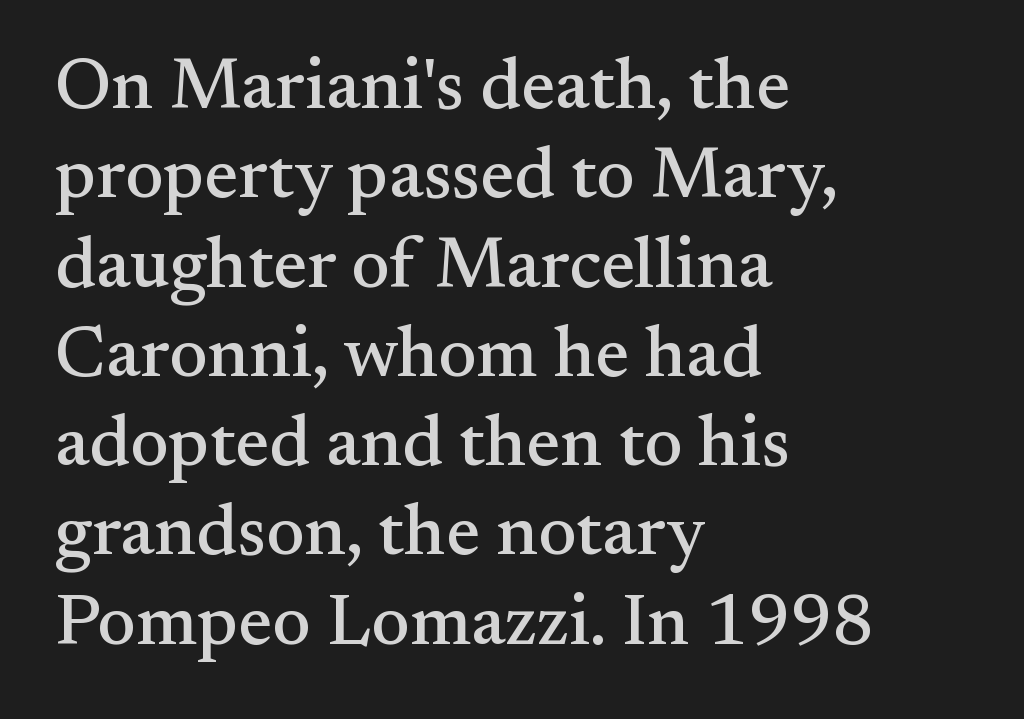
Q: Is the text italic (slanted)? A: No, it is upright.
Q: Is the typeface a serif or a sans-serif typeface? A: Serif.
Q: Is the text underlined? A: No.
Q: How is the paragraph aligned? A: Left-aligned.
Q: Is the spacing between letters normal or unusually wide? A: Normal.
Q: Width (condensed, normal, or wide)? A: Normal.
Q: Stroke contrast? A: Medium.
Q: x-height? A: Small.
Q: Monospaced? A: No.
